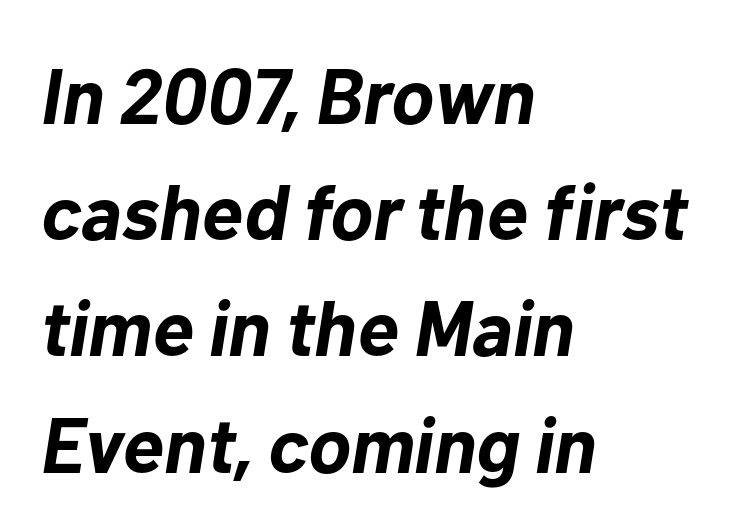
This rendering leaves character spacing at its baseline value. A typesetter would call this proportional, since set widths differ per character. A full-strength bold gives these letters their thick strokes. Has an underline been added? It has not. This block has exactly the height ordinary leading produces. The axis of the letterforms is tilted away from vertical.
